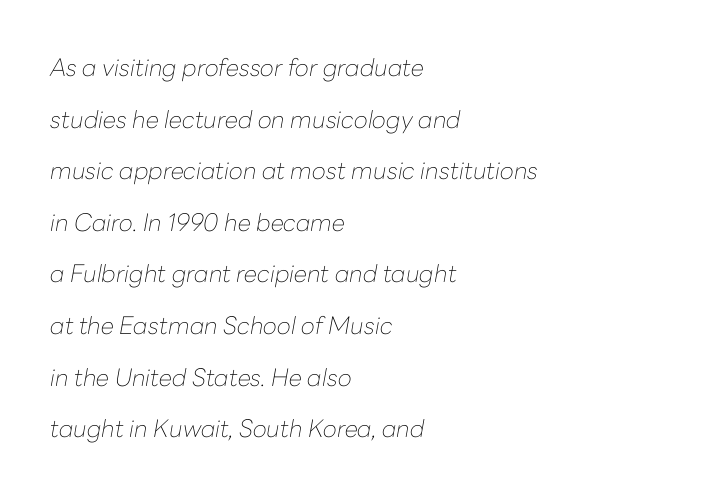
Type without underlining. Casual observation: everything's shoved over to the left. The text carries the slant typical of an italic or oblique font. If you measured baseline to baseline, you'd find a long distance. Summary of weight: not heavy and not bold. Default kerning and tracking; the words read as compact shapes.
